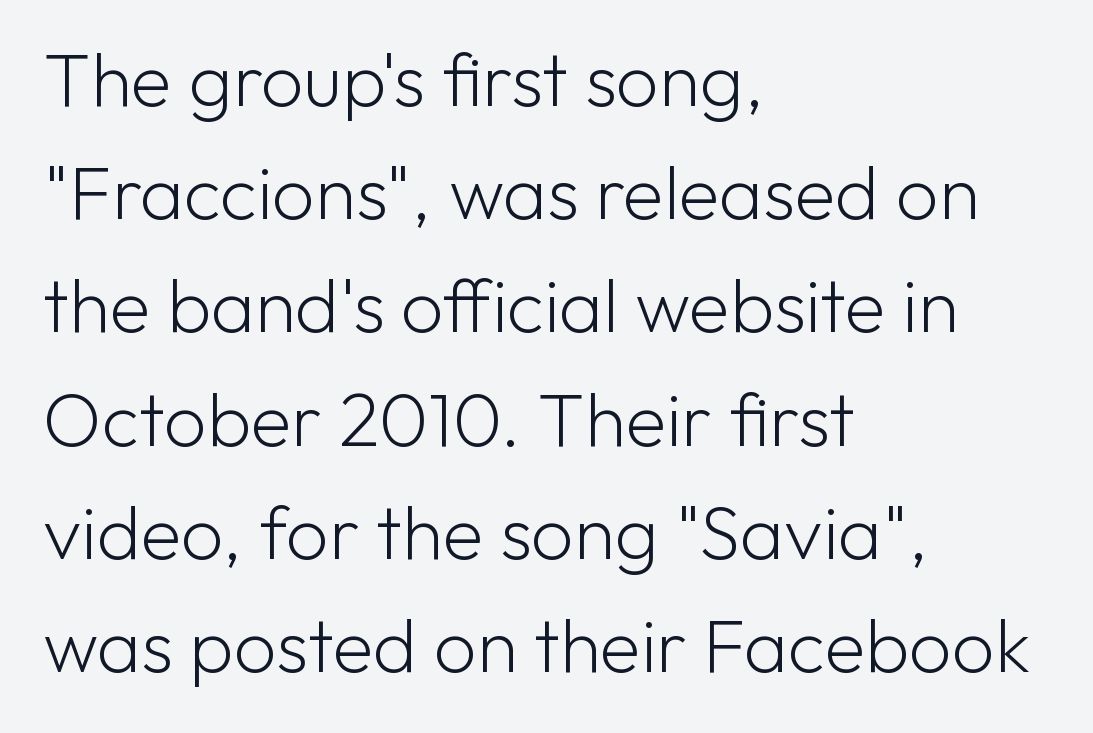
Q: Is the text bold? A: No.
Q: Is the text italic (slanted)? A: No, it is upright.
Q: Is the typeface a serif or a sans-serif typeface? A: Sans-serif.
Q: Is the text underlined? A: No.
Q: How is the paragraph aligned? A: Left-aligned.
Q: Is the spacing between letters normal or unusually wide? A: Normal.
Q: Is the spacing between lines tight, normal or loose? A: Normal.
Q: Width (condensed, normal, or wide)? A: Normal.
Q: Stroke contrast? A: Low.
Q: x-height? A: Medium.
Q: Monospaced? A: No.
